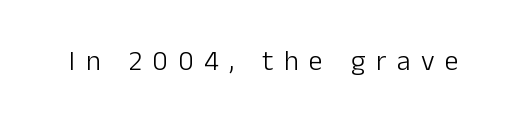
Think of a printed novel: that variable character pitch is what you see here. This is sans-serif lettering, the kind often seen on screens and signage. Underline: absent. Caption: expanded tracking, letters set apart. Vertical stems look standard width or narrower in stroke.
